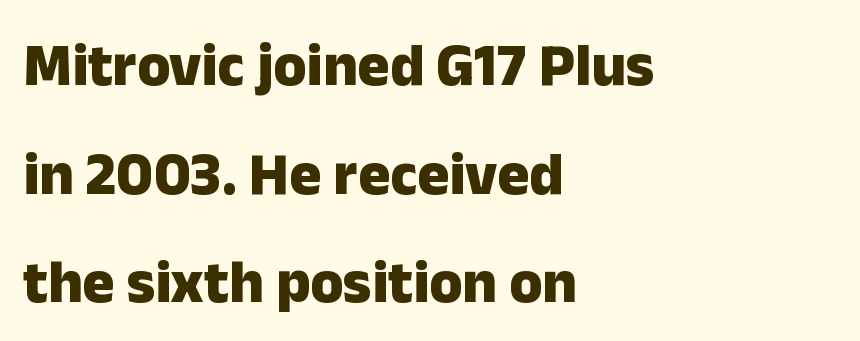
Designer's note — italics off, roman on. This sample has the flowing, uneven cadence of proportional lettering. No word sits above an underline. A classic flush-left, rag-right setting is used for this passage. The characters look thick and weighty, a clear bold. Is the letter spacing exaggerated? No — it looks like the ordinary default.
